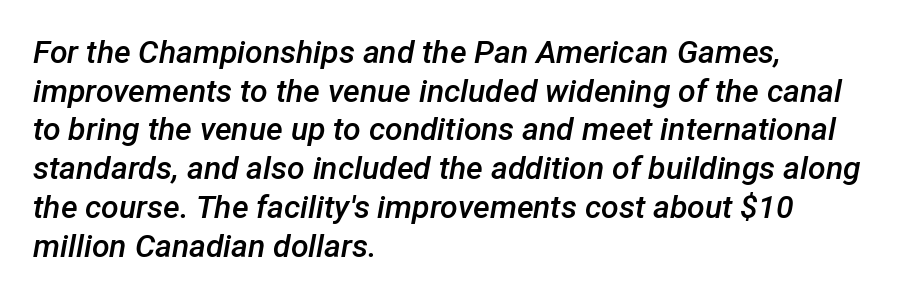
What weight is shown? A semibold, between regular and bold. In CSS terms this would be text-align: left. The specimen reads as italic at a glance. The letters advance in unequal steps, a hallmark of proportional type. Here the glyphs are tracked normally, forming tight word shapes.
